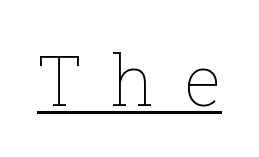
Q: Is the text bold? A: No.
Q: Is the text italic (slanted)? A: No, it is upright.
Q: Is the text underlined? A: Yes.
Q: Is the spacing between letters normal or unusually wide? A: Unusually wide.
Q: Width (condensed, normal, or wide)? A: Normal.
Q: Stroke contrast? A: Low.
Q: x-height? A: Medium.
Q: Monospaced? A: No.
